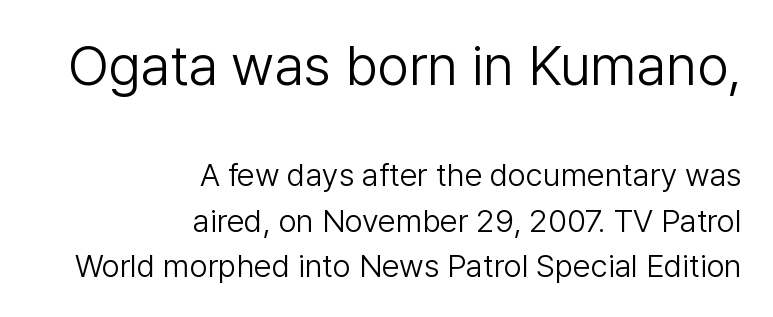
{"serif": "no", "italic": "no", "bold": "no", "weight": "light", "width": "normal", "stroke_contrast": "low", "x_height": "medium", "monospaced": "no", "underline": "no", "align": "right", "line_spacing": "normal", "line_spacing_ratio": 1.42, "letter_spacing": "normal", "letter_spacing_em": 0.0, "larger_block": "first", "size_ratio": 1.75, "glyph_px": 56}
